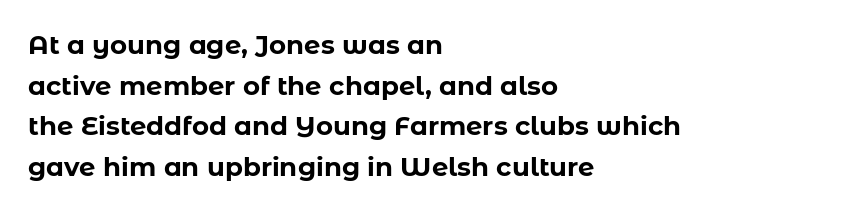
The image shows 26 px bold type, upright; set left-aligned, normal line spacing (1.56x), normal letter spacing, not underlined.
